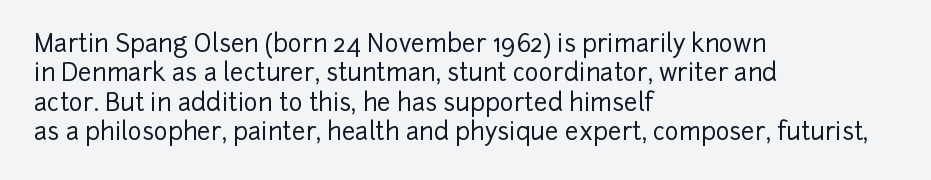
Q: Is the text italic (slanted)? A: No, it is upright.
Q: Is the text underlined? A: No.
Q: How is the paragraph aligned? A: Left-aligned.
Q: Is the spacing between letters normal or unusually wide? A: Normal.
